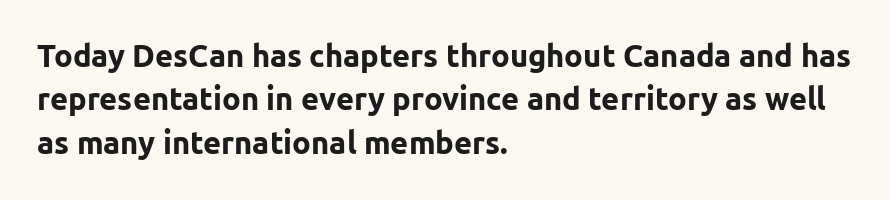
{"serif": "no", "italic": "no", "bold": "yes", "weight": "bold", "width": "normal", "stroke_contrast": "low", "x_height": "medium", "monospaced": "no", "underline": "no", "align": "left", "line_spacing": "normal", "line_spacing_ratio": 1.4, "letter_spacing": "normal", "letter_spacing_em": 0.0, "glyph_px": 31}
